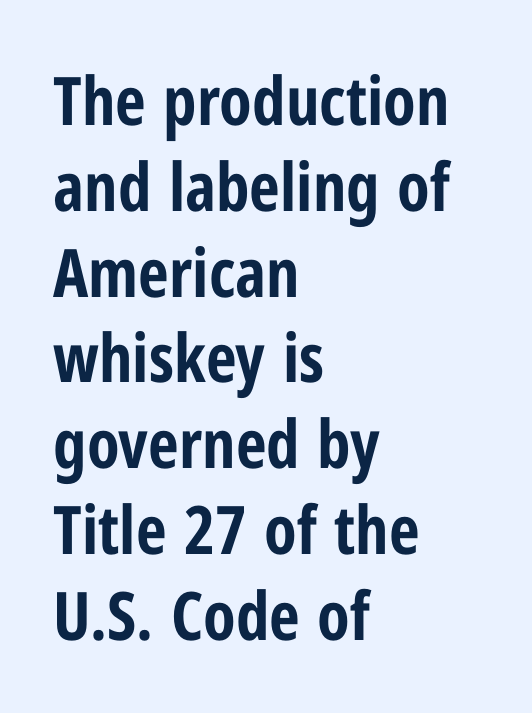
Q: Is the text bold? A: Yes.
Q: Is the text italic (slanted)? A: No, it is upright.
Q: Is the typeface a serif or a sans-serif typeface? A: Sans-serif.
Q: Is the text underlined? A: No.
Q: How is the paragraph aligned? A: Left-aligned.
Q: Is the spacing between letters normal or unusually wide? A: Normal.
Q: Is the spacing between lines tight, normal or loose? A: Normal.
Q: Width (condensed, normal, or wide)? A: Condensed.
Q: Stroke contrast? A: Low.
Q: x-height? A: Medium.
Q: Monospaced? A: No.
